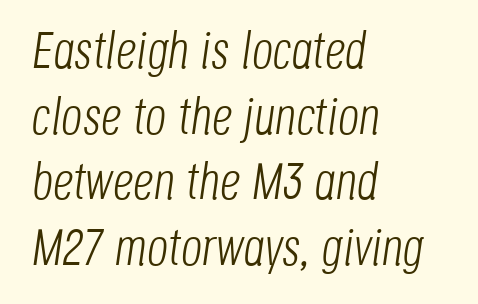
Q: Is the text bold? A: No.
Q: Is the text italic (slanted)? A: Yes, it leans right by about 8 degrees.
Q: Is the text underlined? A: No.
Q: How is the paragraph aligned? A: Left-aligned.
Q: Is the spacing between letters normal or unusually wide? A: Normal.
Q: Is the spacing between lines tight, normal or loose? A: Normal.
Q: Width (condensed, normal, or wide)? A: Condensed.
Q: Stroke contrast? A: Low.
Q: x-height? A: Large.
Q: Monospaced? A: No.
